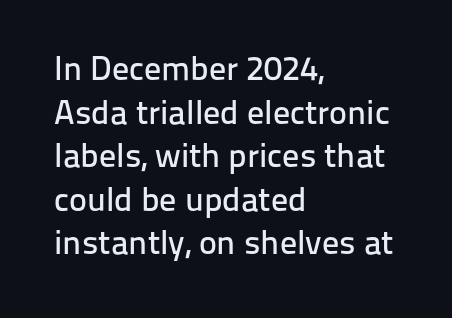
{"serif": "no", "italic": "no", "width": "normal", "stroke_contrast": "low", "x_height": "medium", "monospaced": "no", "underline": "no", "align": "left", "line_spacing": "normal", "line_spacing_ratio": 1.28, "letter_spacing": "normal", "letter_spacing_em": 0.0, "glyph_px": 34}
